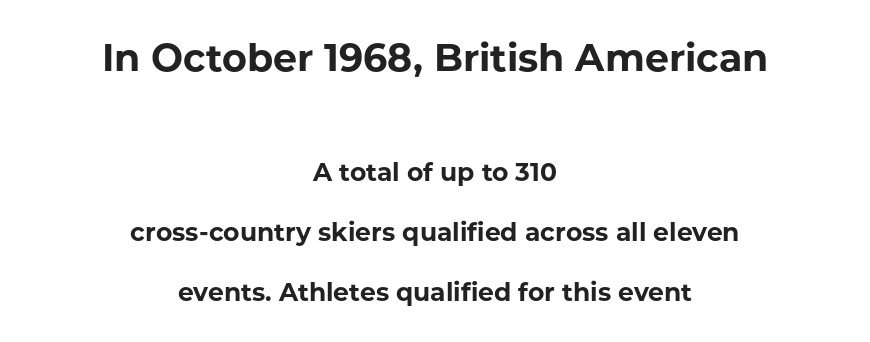
The image shows 38 px bold sans-serif type, upright; set centered, loose line spacing (2.4x), normal letter spacing, not underlined; the first (top) block is 1.52x larger; low stroke contrast and a medium x-height.
